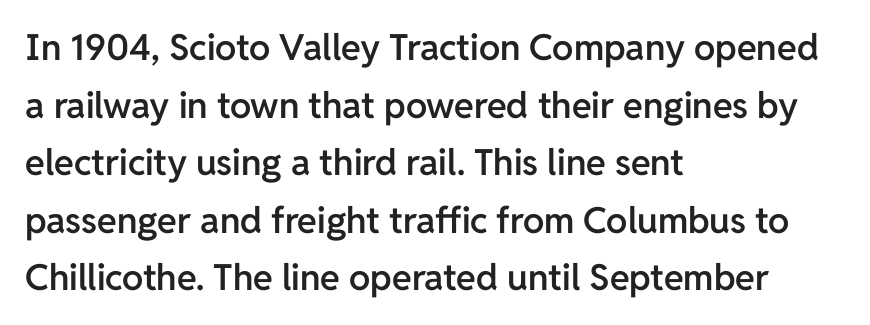
Q: Is the text bold? A: Semi-bold.
Q: Is the text italic (slanted)? A: No, it is upright.
Q: Is the typeface a serif or a sans-serif typeface? A: Sans-serif.
Q: Is the text underlined? A: No.
Q: How is the paragraph aligned? A: Left-aligned.
Q: Is the spacing between letters normal or unusually wide? A: Normal.
Q: Is the spacing between lines tight, normal or loose? A: Normal.
Q: Width (condensed, normal, or wide)? A: Normal.
Q: Stroke contrast? A: Low.
Q: x-height? A: Medium.
Q: Monospaced? A: No.
